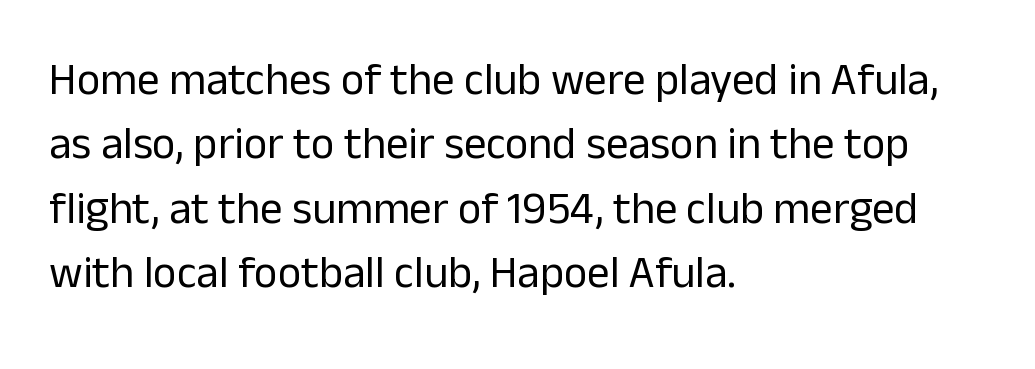
Q: Is the text bold? A: No.
Q: Is the text italic (slanted)? A: No, it is upright.
Q: Is the typeface a serif or a sans-serif typeface? A: Sans-serif.
Q: Is the text underlined? A: No.
Q: How is the paragraph aligned? A: Left-aligned.
Q: Is the spacing between letters normal or unusually wide? A: Normal.
Q: Is the spacing between lines tight, normal or loose? A: Normal.
Q: Width (condensed, normal, or wide)? A: Normal.
Q: Stroke contrast? A: Low.
Q: x-height? A: Medium.
Q: Monospaced? A: No.
